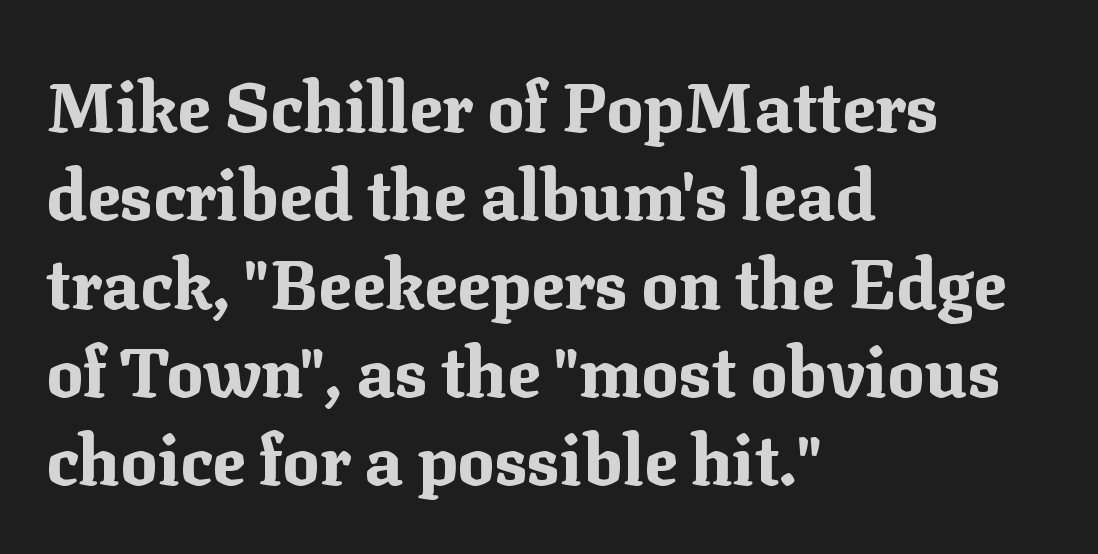
{"serif": "yes", "italic": "no", "bold": "yes", "weight": "bold", "width": "normal", "stroke_contrast": "medium", "x_height": "medium", "monospaced": "no", "underline": "no", "align": "left", "line_spacing": "normal", "line_spacing_ratio": 1.28, "letter_spacing": "normal", "letter_spacing_em": 0.0, "glyph_px": 69}
